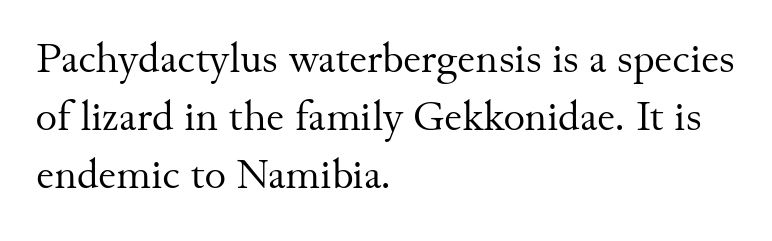
It's the straight-up-and-down kind of type. Weight: not bold — regular or lighter. The words here are not underlined. Serif or sans? Serif — the stroke terminals have little feet.
